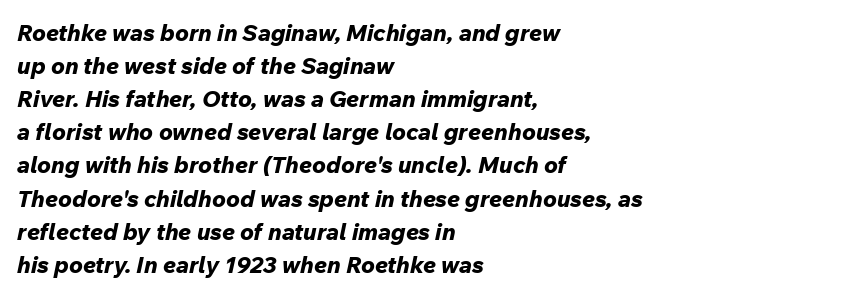
{"italic": "yes", "lean": "right", "slant_degrees": 12, "bold": "yes", "underline": "no", "align": "left", "line_spacing": "normal", "line_spacing_ratio": 1.44, "letter_spacing": "normal", "letter_spacing_em": 0.0, "glyph_px": 23}
